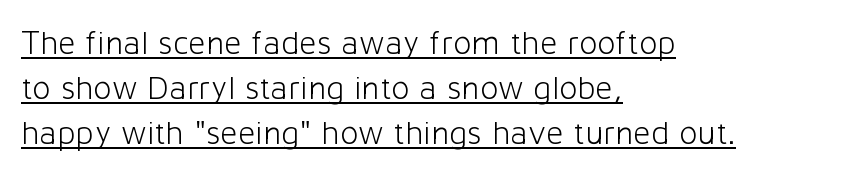
{"serif": "no", "italic": "no", "bold": "no", "weight": "light", "width": "normal", "stroke_contrast": "low", "x_height": "medium", "monospaced": "no", "underline": "yes", "align": "left", "line_spacing": "normal", "line_spacing_ratio": 1.32, "letter_spacing": "normal", "letter_spacing_em": 0.0, "glyph_px": 34}
